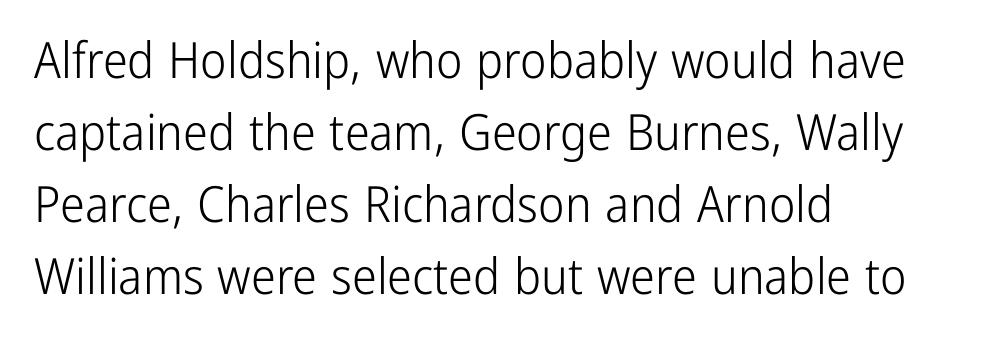
If you measured baseline to baseline, you'd find a middling distance. The letters look calm and open, with moderate or lighter stems. Type style note: lacks serifs. Underlining? Definitely not there. Look at the tracking — it's just the regular setting, nothing added.
